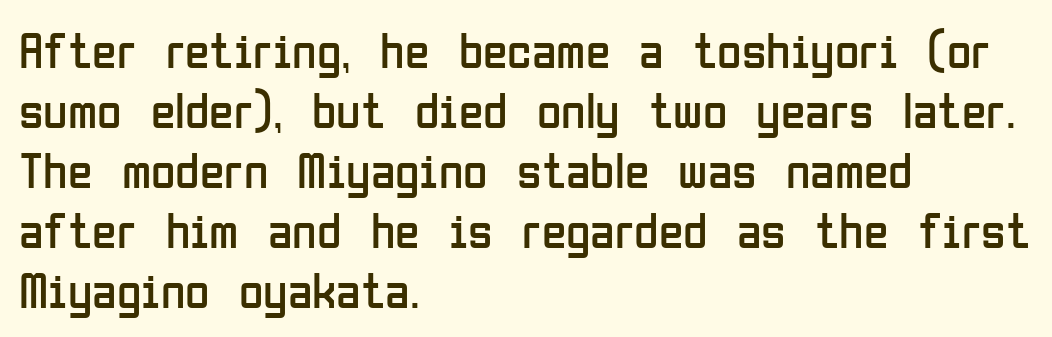
The image shows 50 px regular-weight, condensed sans-serif type, upright; set left-aligned, line spacing 1.2x, normal letter spacing, not underlined; low stroke contrast and a medium x-height.
